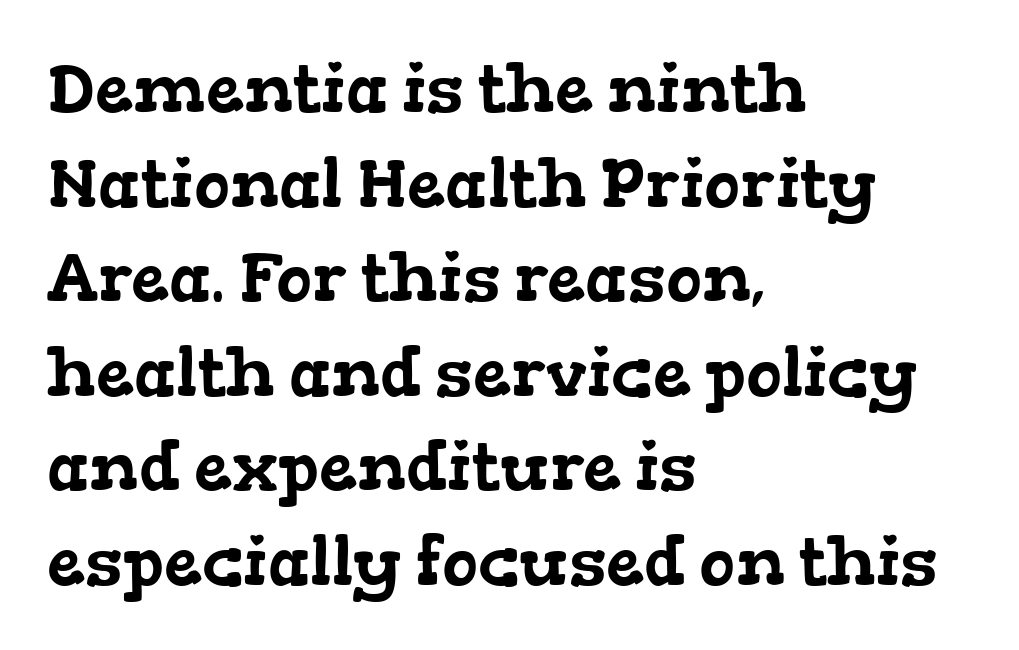
The image shows 68 px wide serif type; set left-aligned, normal line spacing (1.39x), normal letter spacing, not underlined; low stroke contrast and a medium x-height.
